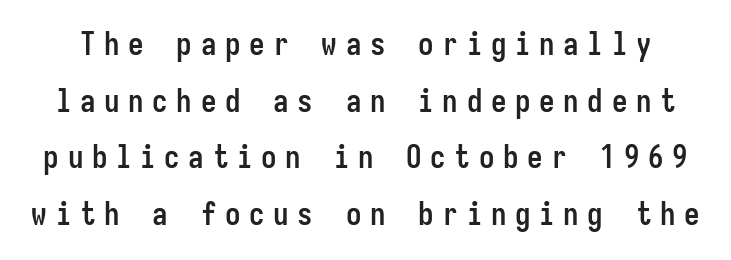
Q: Is the text bold? A: Yes.
Q: Is the text italic (slanted)? A: No, it is upright.
Q: Is the typeface a serif or a sans-serif typeface? A: Sans-serif.
Q: Is the text underlined? A: No.
Q: Is the spacing between letters normal or unusually wide? A: Unusually wide.
Q: Width (condensed, normal, or wide)? A: Condensed.
Q: Stroke contrast? A: Low.
Q: x-height? A: Medium.
Q: Monospaced? A: Yes.
